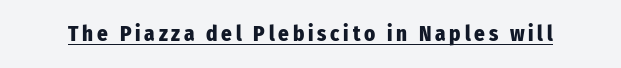
Do the letters lean? They stand straight. Compared with an ordinary text face, these strokes are far heavier — a full bold. Emphasis is given by a line drawn under the lettering.
